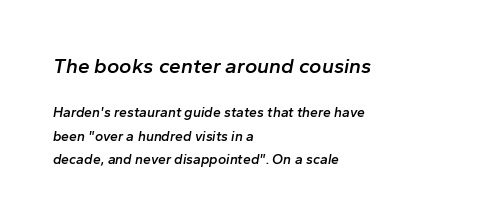
The image shows 21 px text type, italic (leaning right); set left-aligned, normal line spacing (1.65x), normal letter spacing, not underlined; the first (top) block is 1.5x larger.
